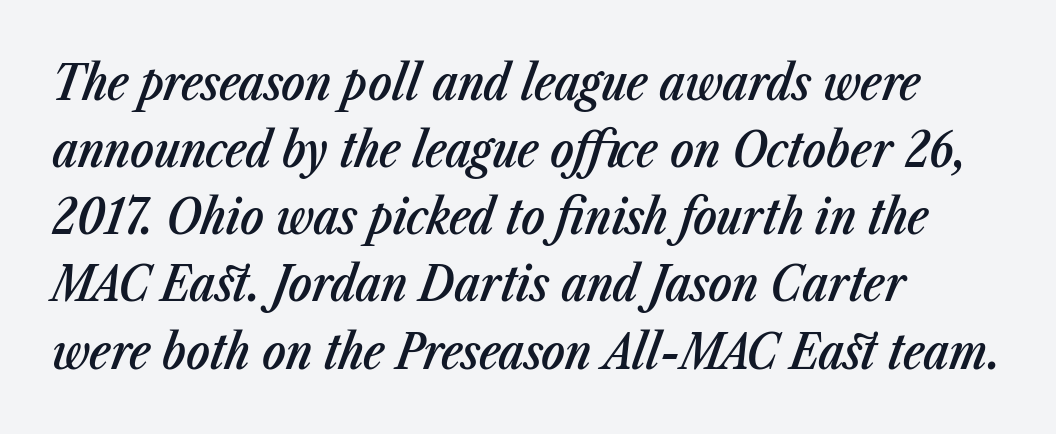
Q: Is the text bold? A: Semi-bold.
Q: Is the text italic (slanted)? A: Yes, it leans right by about 23 degrees.
Q: Is the text underlined? A: No.
Q: How is the paragraph aligned? A: Left-aligned.
Q: Is the spacing between letters normal or unusually wide? A: Normal.
Q: Is the spacing between lines tight, normal or loose? A: Normal.
Q: Width (condensed, normal, or wide)? A: Condensed.
Q: Stroke contrast? A: Low.
Q: x-height? A: Medium.
Q: Monospaced? A: No.
